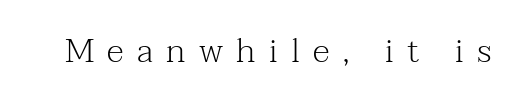
Q: Is the text bold? A: No.
Q: Is the text italic (slanted)? A: No, it is upright.
Q: Is the typeface a serif or a sans-serif typeface? A: Serif.
Q: Is the text underlined? A: No.
Q: Is the spacing between letters normal or unusually wide? A: Unusually wide.
Q: Width (condensed, normal, or wide)? A: Normal.
Q: Stroke contrast? A: Medium.
Q: x-height? A: Medium.
Q: Monospaced? A: No.
